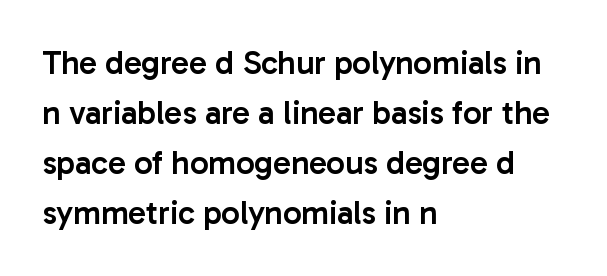
Looks like regular typesetting: each glyph gets only the width it needs. Normally led — the rows are evenly, conventionally spaced. Typographically, this falls in the sans-serif category. This is moderately heavy type, rendered in semibold. Ordinary non-slanted type is in use. The lines are quadded left.
